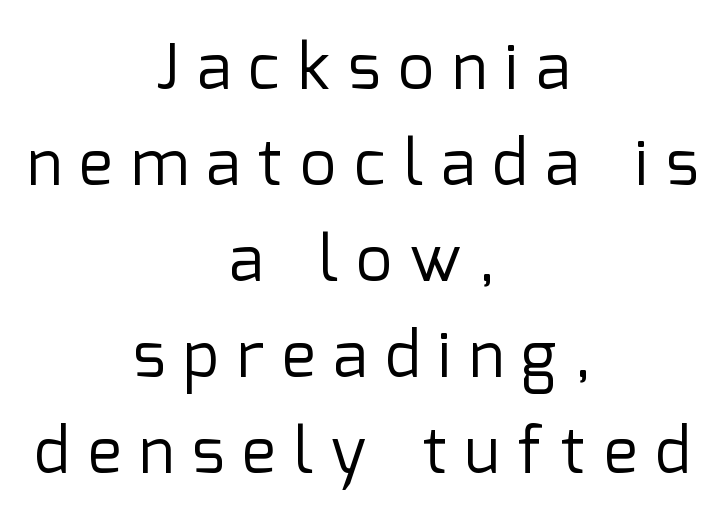
The passage shown stacks its lines at a standard gap. Between one letter and the next there's a generous, obvious gap. The typography opts for an upright posture over an oblique one. Each letter keeps its own natural width here, so spacing adapts to shape. Alignment: centered. The strokes are not fattened; the text isn't bold.
